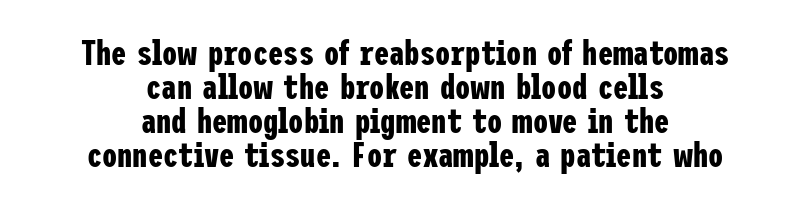
This sample trades vertical openness for compactness between lines. Descenders hang freely into open space. This sample uses an upright cut, with every glyph sitting square on the baseline. Every letter is thick-stroked: bold, no question.
